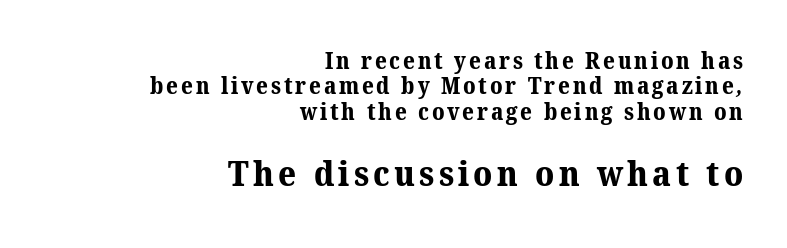
{"serif": "yes", "bold": "yes", "weight": "bold", "width": "normal", "stroke_contrast": "medium", "x_height": "medium", "monospaced": "no", "underline": "no", "align": "right", "line_spacing": "tight", "line_spacing_ratio": 1.1, "larger_block": "second", "size_ratio": 1.52, "glyph_px": 35}
